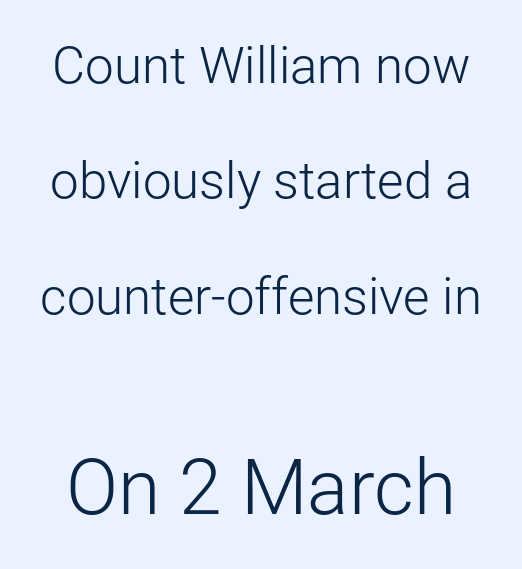
Q: Is the text bold? A: No.
Q: Is the text italic (slanted)? A: No, it is upright.
Q: Is the typeface a serif or a sans-serif typeface? A: Sans-serif.
Q: Is the text underlined? A: No.
Q: Is the spacing between letters normal or unusually wide? A: Normal.
Q: Is the spacing between lines tight, normal or loose? A: Loose.
Q: Which block of text is set in a larger size, the first (top) or the second (bottom)? A: The second (bottom) one.
Q: Width (condensed, normal, or wide)? A: Normal.
Q: Stroke contrast? A: Low.
Q: x-height? A: Medium.
Q: Monospaced? A: No.
